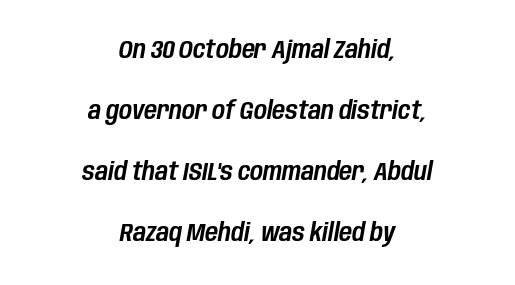
{"italic": "yes", "lean": "right", "slant_degrees": 10, "underline": "no", "align": "center", "line_spacing": "loose", "line_spacing_ratio": 2.44, "letter_spacing": "normal", "letter_spacing_em": 0.0, "glyph_px": 25}
